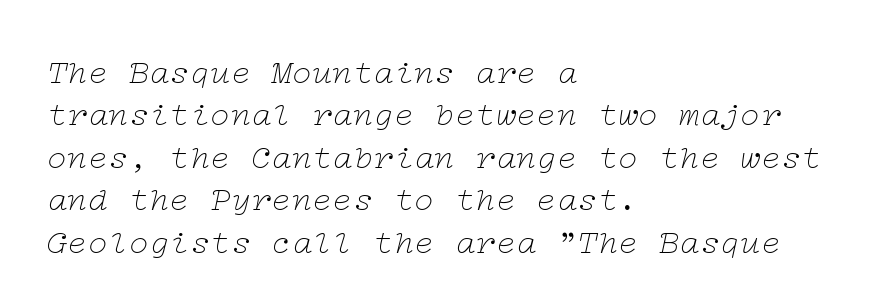
{"serif": "yes", "italic": "yes", "lean": "right", "slant_degrees": 12, "bold": "no", "weight": "thin", "width": "wide", "stroke_contrast": "low", "x_height": "medium", "underline": "no", "align": "left", "line_spacing": "normal", "line_spacing_ratio": 1.25, "letter_spacing": "normal", "letter_spacing_em": 0.0, "glyph_px": 34}
